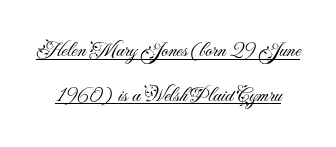
Compared with typical body copy, the letter spacing here is the same. Has an underline been added? It has. Honestly, the rows look like they've been pulled way apart. Compared with a typical body face, this is equally light or lighter still.
